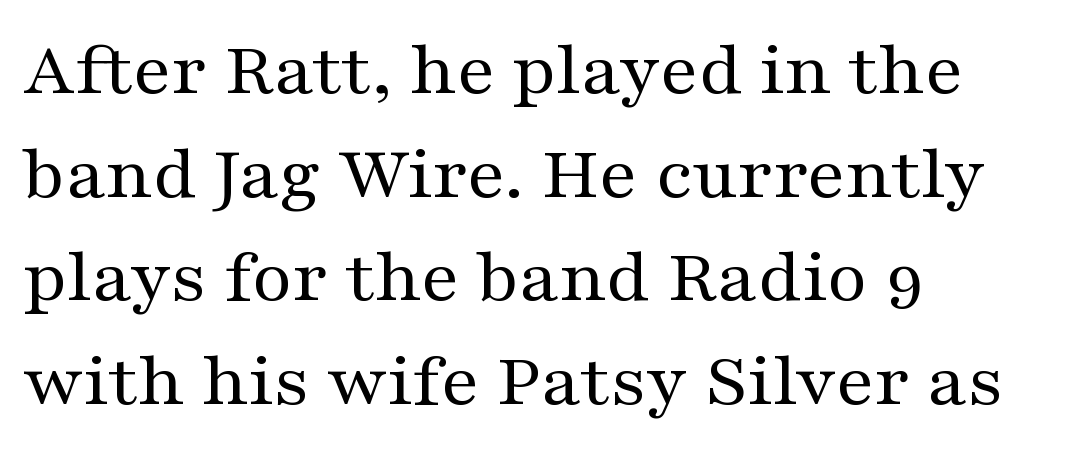
The image shows 78 px regular-weight, wide serif type, upright; set left-aligned, normal line spacing (1.33x), normal letter spacing, not underlined; medium stroke contrast and a medium x-height.
